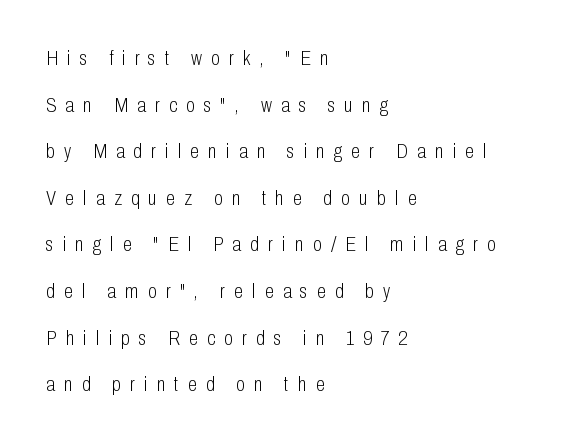
Q: Is the text bold? A: No.
Q: Is the text italic (slanted)? A: No, it is upright.
Q: Is the text underlined? A: No.
Q: How is the paragraph aligned? A: Left-aligned.
Q: Is the spacing between letters normal or unusually wide? A: Unusually wide.
Q: Is the spacing between lines tight, normal or loose? A: Loose.
